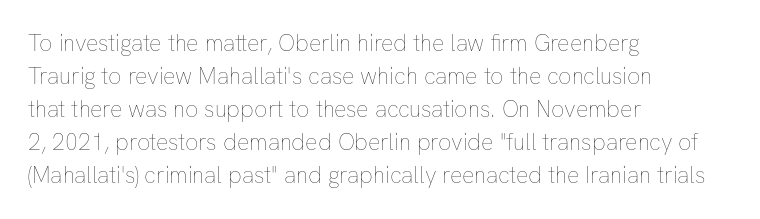
Q: Is the text bold? A: No.
Q: Is the text italic (slanted)? A: No, it is upright.
Q: Is the text underlined? A: No.
Q: How is the paragraph aligned? A: Left-aligned.
Q: Is the spacing between letters normal or unusually wide? A: Normal.
Q: Is the spacing between lines tight, normal or loose? A: Normal.
